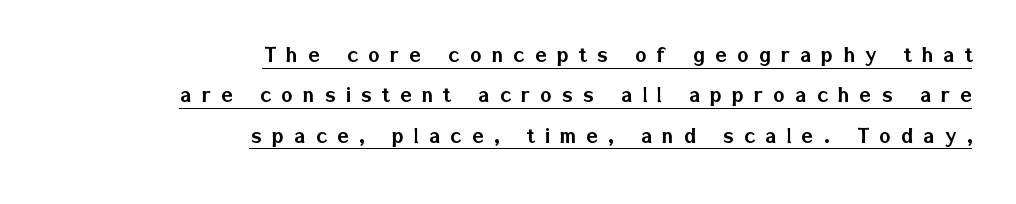
Does a line run under the words? Yes, clearly. Glyph-to-glyph distance is far greater than everyday printed text. The vertical gap from one line to the next is medium. Vertical strokes here are truly vertical. Compared with a flush-left layout, this one pins lines to the opposite, right side.
